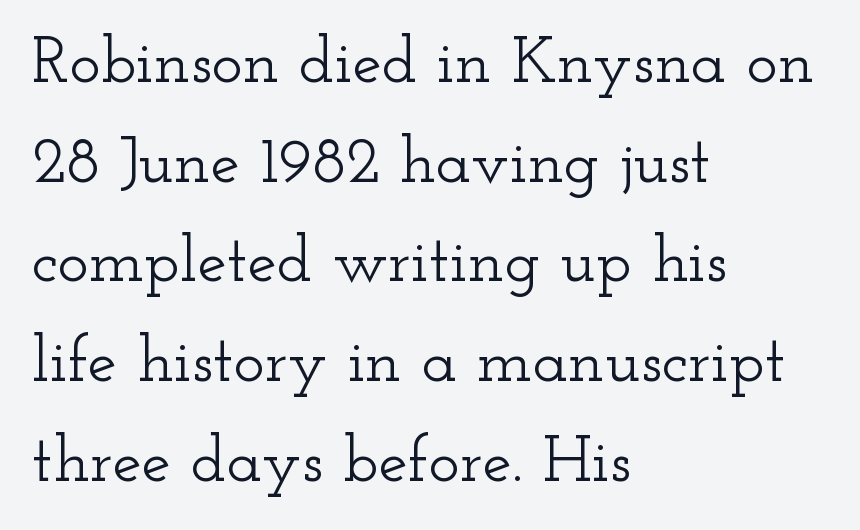
{"serif": "yes", "italic": "no", "width": "wide", "stroke_contrast": "low", "x_height": "small", "monospaced": "no", "underline": "no", "align": "left", "line_spacing": "normal", "line_spacing_ratio": 1.51, "letter_spacing": "normal", "letter_spacing_em": 0.0, "glyph_px": 66}
